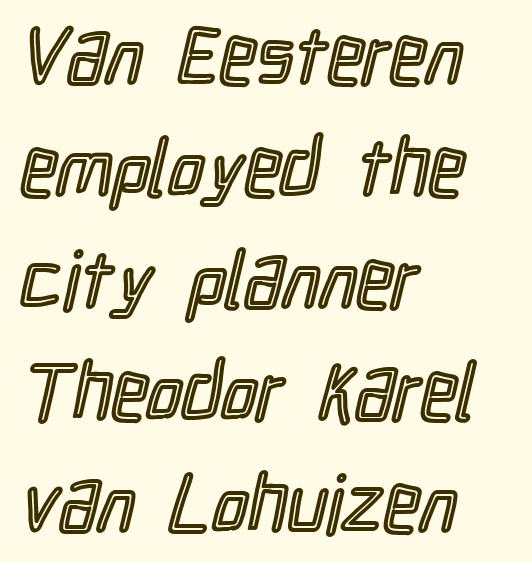
The image shows 80 px condensed type; set left-aligned, normal line spacing (1.4x), normal letter spacing, not underlined; a medium x-height.
